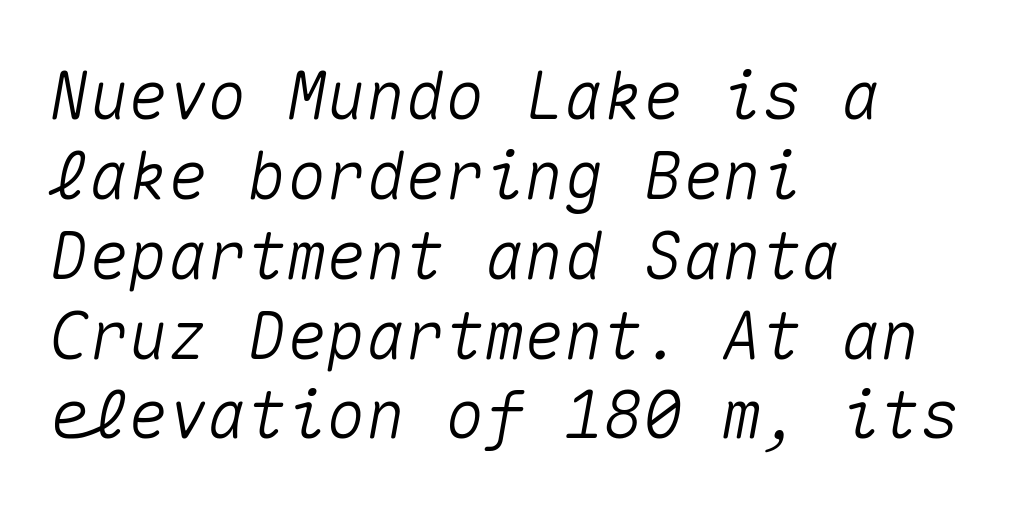
Q: Is the text italic (slanted)? A: Yes, it leans right by about 10 degrees.
Q: Is the text underlined? A: No.
Q: How is the paragraph aligned? A: Left-aligned.
Q: Is the spacing between letters normal or unusually wide? A: Normal.
Q: Width (condensed, normal, or wide)? A: Normal.
Q: Stroke contrast? A: Medium.
Q: x-height? A: Medium.
Q: Monospaced? A: Yes.
